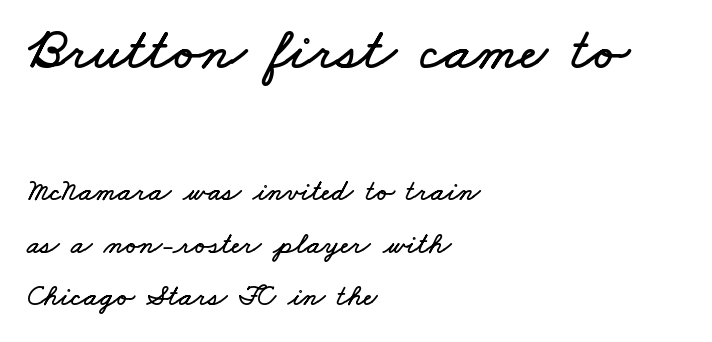
{"width": "wide", "stroke_contrast": "low", "x_height": "small", "monospaced": "no", "underline": "no", "align": "left", "line_spacing_ratio": 1.74, "letter_spacing": "normal", "letter_spacing_em": 0.0, "larger_block": "first", "size_ratio": 2.0, "glyph_px": 60}
